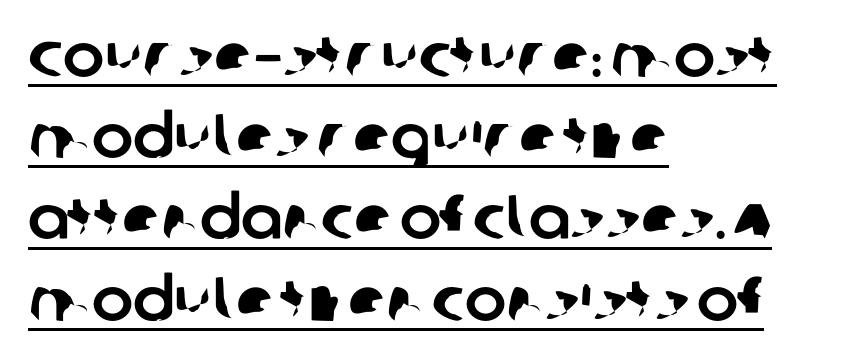
Q: Is the typeface a serif or a sans-serif typeface? A: Sans-serif.
Q: Is the text underlined? A: Yes.
Q: How is the paragraph aligned? A: Left-aligned.
Q: Is the spacing between letters normal or unusually wide? A: Normal.
Q: Is the spacing between lines tight, normal or loose? A: Normal.
Q: Width (condensed, normal, or wide)? A: Normal.
Q: Stroke contrast? A: Low.
Q: x-height? A: Large.
Q: Monospaced? A: No.
